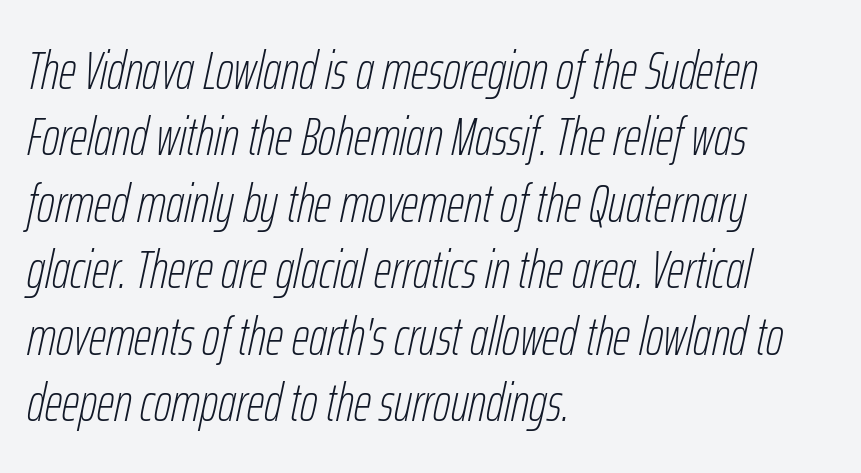
The image shows 54 px thin, condensed type, italic (leaning right); set left-aligned, line spacing 1.23x, normal letter spacing, not underlined; low stroke contrast and a medium x-height.
